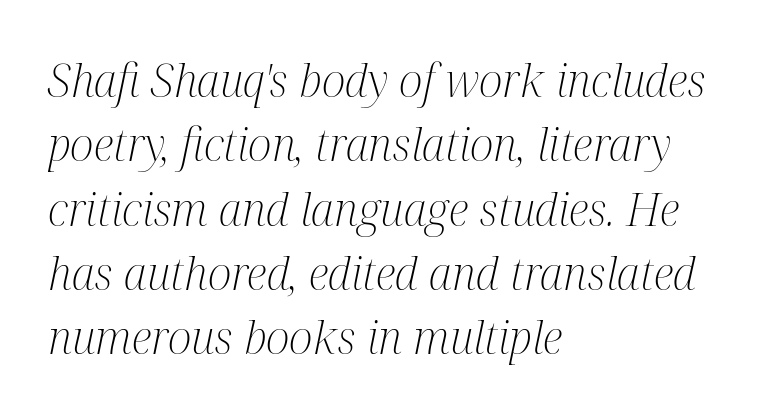
{"serif": "yes", "italic": "yes", "lean": "right", "slant_degrees": 12, "bold": "no", "weight": "light", "width": "condensed", "stroke_contrast": "medium", "x_height": "medium", "monospaced": "no", "underline": "no", "align": "left", "line_spacing": "normal", "line_spacing_ratio": 1.43, "letter_spacing": "normal", "letter_spacing_em": 0.0, "glyph_px": 45}
